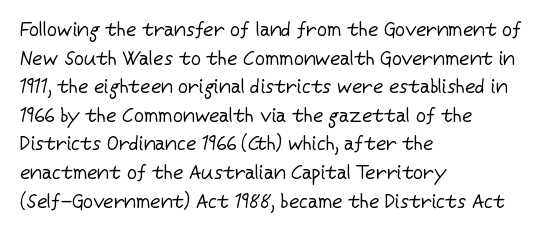
The image shows 20 px text type, upright; set left-aligned, normal line spacing (1.43x), normal letter spacing, not underlined.
